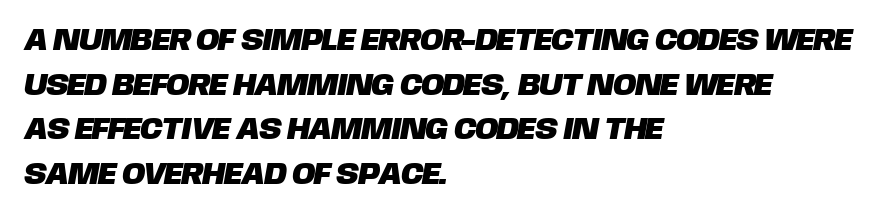
{"serif": "no", "width": "normal", "stroke_contrast": "low", "x_height": "large", "monospaced": "no", "underline": "no", "align": "left", "line_spacing": "normal", "line_spacing_ratio": 1.44, "letter_spacing": "normal", "letter_spacing_em": 0.0, "glyph_px": 31}
